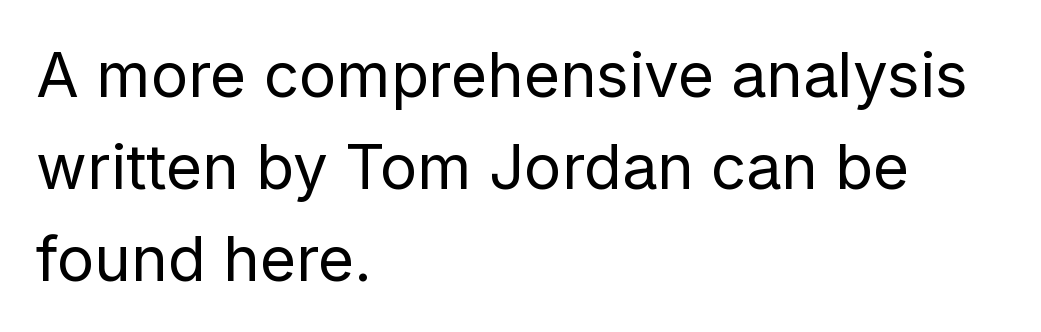
The image shows 62 px regular-weight sans-serif type, upright; set left-aligned, normal line spacing (1.48x), normal letter spacing, not underlined; low stroke contrast and a medium x-height.
